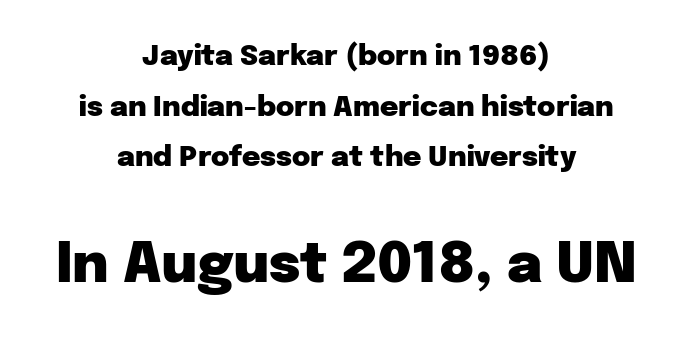
Think of a printed novel: that variable character pitch is what you see here. On the weight axis this lands at bold, roughly 700. Honestly, the letter spacing is just normal — you wouldn't notice it. The font's upright variant was chosen for this text. The typeface chosen for these lines omits serifs. Size contrast runs from small at the top to large at the bottom.
